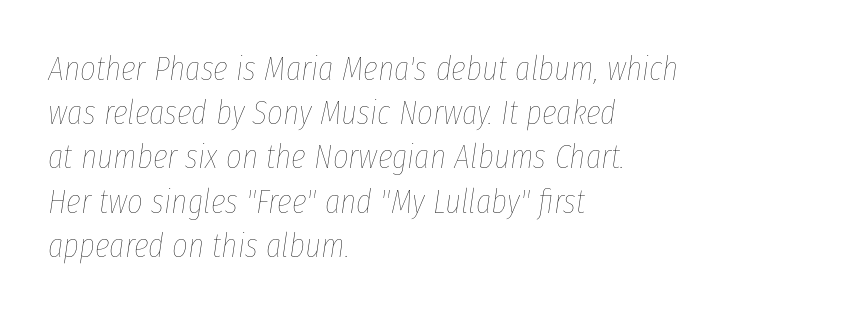
Lines of text with bare space underneath. The text block is weighted toward the left margin, trailing off unevenly rightward. Glyph-to-glyph distance matches everyday printed text. Interline gaps are of average width in this sample. Stem width sits at or under what a default text font uses.
